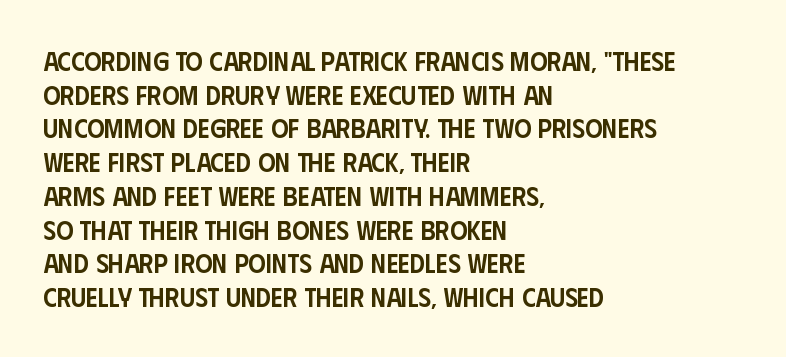
Does the copy run flush right? No — it runs flush left. The passage shown has conventional tracking throughout. Compared with an ordinary text face, these strokes are moderately heavier — a semibold. Unlike italic type, these characters show no tilt at all. No word sits above an underline.
